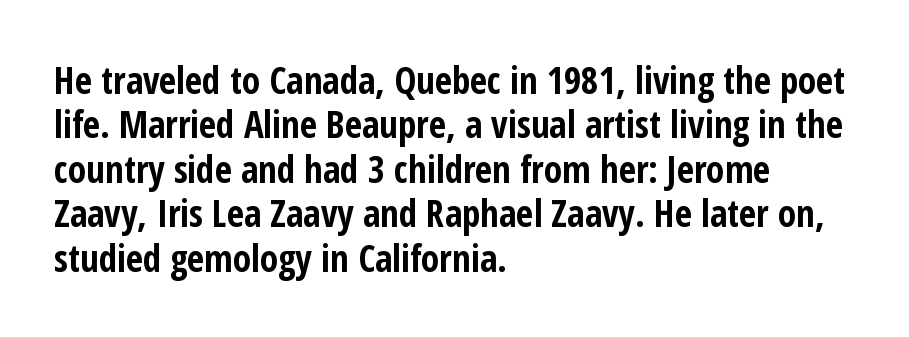
Horizontally, the lines are justified to the leading edge only. The font family rendered here belongs to the sans-serif group. The letters stand upright; this is a roman face. How are the letters spaced? Ordinarily, with no added tracking. Looks like regular typesetting: each glyph gets only the width it needs.
